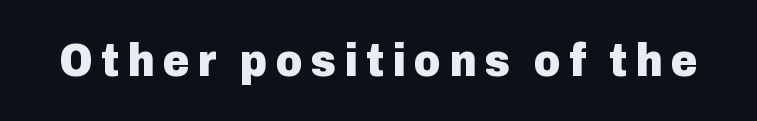
Underline: absent. Notice how thick the strokes are: this is what a full bold looks like. These lines are composed in type without serifs. Posture: vertical. Character widths vary here, with narrow letters taking less room than wide ones.
